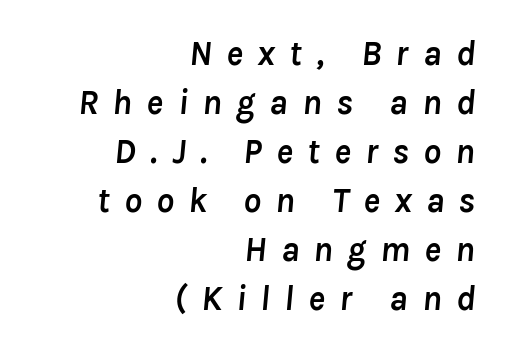
{"italic": "yes", "lean": "right", "slant_degrees": 8, "bold": "yes", "weight": "semibold", "width": "normal", "stroke_contrast": "low", "x_height": "medium", "monospaced": "no", "underline": "no", "align": "right", "line_spacing": "normal", "line_spacing_ratio": 1.4, "letter_spacing": "wide", "letter_spacing_em": 0.41, "glyph_px": 35}
